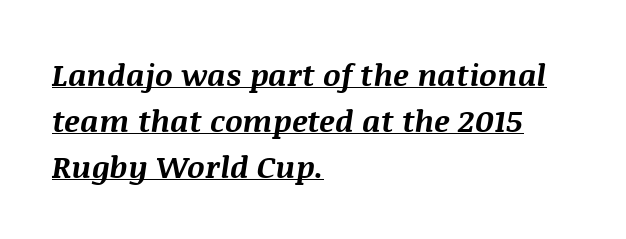
The passage is arranged the way most books set body copy — flush left. Spacing verdict: proportional, widths tailored to each character. These words are printed bold, with thick strokes throughout. Underlined type.
